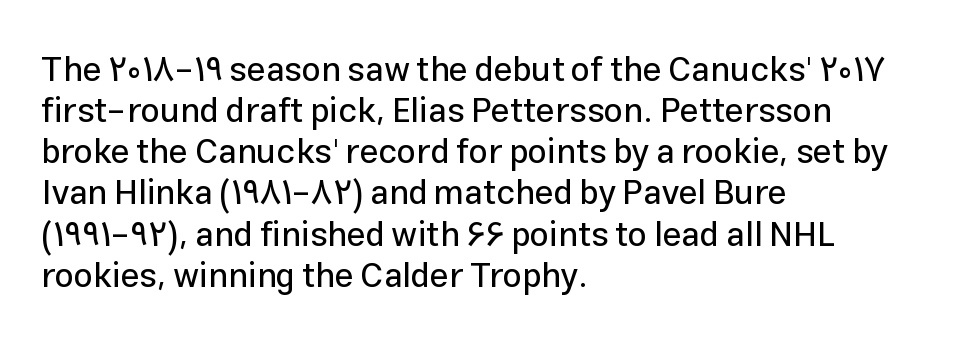
Q: Is the text italic (slanted)? A: No, it is upright.
Q: Is the typeface a serif or a sans-serif typeface? A: Sans-serif.
Q: Is the text underlined? A: No.
Q: How is the paragraph aligned? A: Left-aligned.
Q: Is the spacing between letters normal or unusually wide? A: Normal.
Q: Width (condensed, normal, or wide)? A: Normal.
Q: Stroke contrast? A: Low.
Q: x-height? A: Medium.
Q: Monospaced? A: No.
